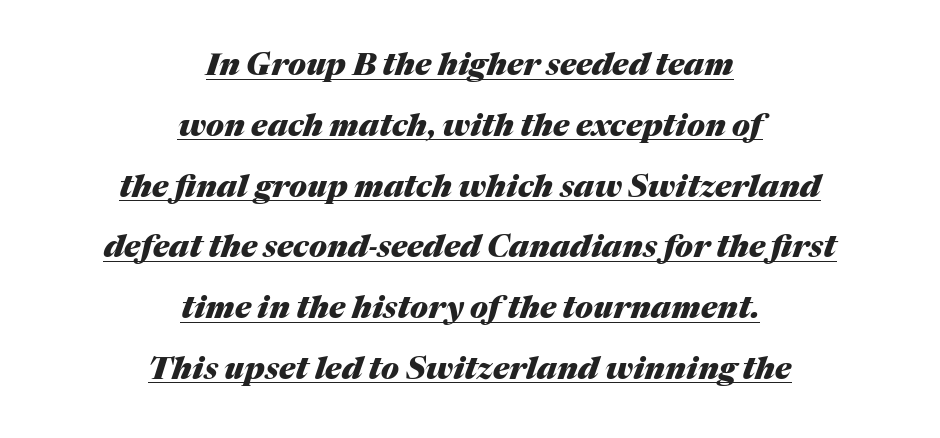
Q: Is the text bold? A: Yes.
Q: Is the text italic (slanted)? A: Yes, it leans right by about 17 degrees.
Q: Is the text underlined? A: Yes.
Q: How is the paragraph aligned? A: Centered.
Q: Is the spacing between letters normal or unusually wide? A: Normal.
Q: Is the spacing between lines tight, normal or loose? A: Loose.
Q: Width (condensed, normal, or wide)? A: Normal.
Q: Stroke contrast? A: Medium.
Q: x-height? A: Medium.
Q: Monospaced? A: No.
